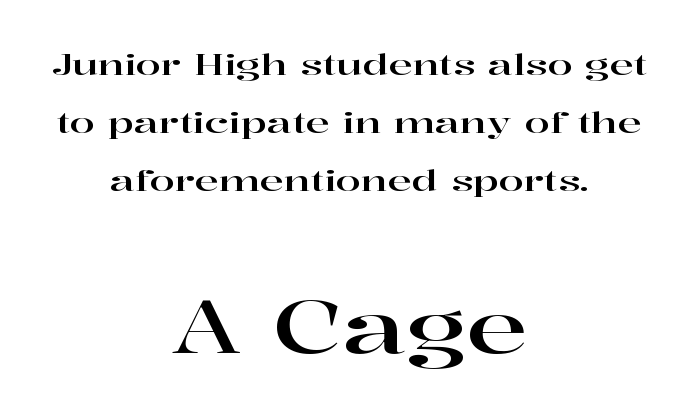
Q: Is the text italic (slanted)? A: No, it is upright.
Q: Is the typeface a serif or a sans-serif typeface? A: Serif.
Q: Is the text underlined? A: No.
Q: How is the paragraph aligned? A: Centered.
Q: Is the spacing between letters normal or unusually wide? A: Normal.
Q: Is the spacing between lines tight, normal or loose? A: Loose.
Q: Which block of text is set in a larger size, the first (top) or the second (bottom)? A: The second (bottom) one.
Q: Width (condensed, normal, or wide)? A: Wide.
Q: Stroke contrast? A: High.
Q: x-height? A: Medium.
Q: Monospaced? A: No.
